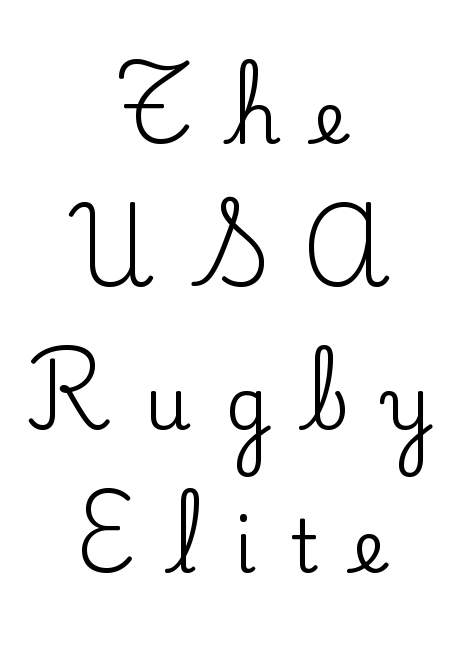
The image shows 73 px serif type, upright; set centered, loose line spacing (1.96x), unusually wide letter spacing (+0.47 em), not underlined; low stroke contrast and a small x-height.
